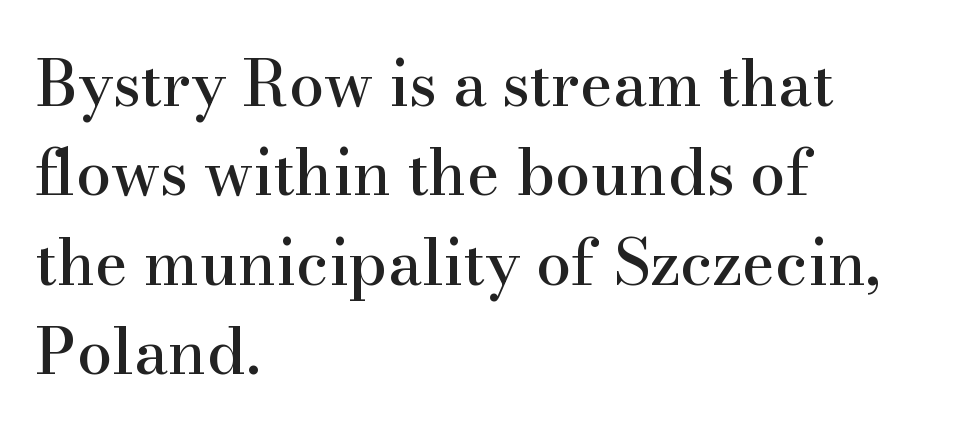
Q: Is the text italic (slanted)? A: No, it is upright.
Q: Is the typeface a serif or a sans-serif typeface? A: Serif.
Q: Is the text underlined? A: No.
Q: How is the paragraph aligned? A: Left-aligned.
Q: Is the spacing between letters normal or unusually wide? A: Normal.
Q: Is the spacing between lines tight, normal or loose? A: Normal.
Q: Width (condensed, normal, or wide)? A: Normal.
Q: Stroke contrast? A: High.
Q: x-height? A: Small.
Q: Monospaced? A: No.
